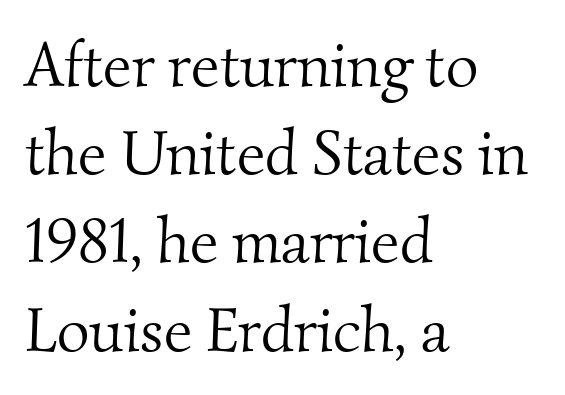
Q: Is the text bold? A: No.
Q: Is the typeface a serif or a sans-serif typeface? A: Serif.
Q: Is the text underlined? A: No.
Q: How is the paragraph aligned? A: Left-aligned.
Q: Is the spacing between letters normal or unusually wide? A: Normal.
Q: Is the spacing between lines tight, normal or loose? A: Normal.
Q: Width (condensed, normal, or wide)? A: Normal.
Q: Stroke contrast? A: Medium.
Q: x-height? A: Small.
Q: Monospaced? A: No.
